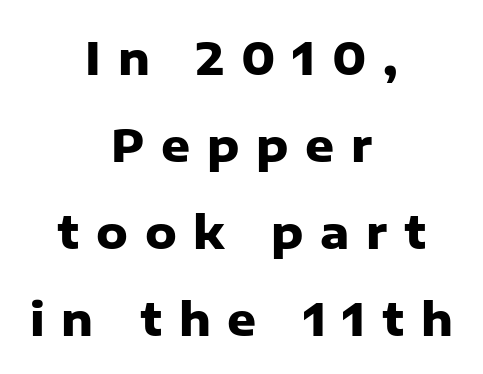
Q: Is the text bold? A: Yes.
Q: Is the text italic (slanted)? A: No, it is upright.
Q: Is the typeface a serif or a sans-serif typeface? A: Sans-serif.
Q: Is the text underlined? A: No.
Q: How is the paragraph aligned? A: Centered.
Q: Is the spacing between letters normal or unusually wide? A: Unusually wide.
Q: Is the spacing between lines tight, normal or loose? A: Loose.
Q: Width (condensed, normal, or wide)? A: Normal.
Q: Stroke contrast? A: Low.
Q: x-height? A: Medium.
Q: Monospaced? A: No.
